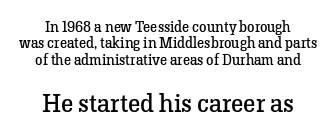
The image shows 26 px text type, upright; set centered, tight line spacing (1.1x), normal letter spacing, not underlined; the second (bottom) block is 1.73x larger.
